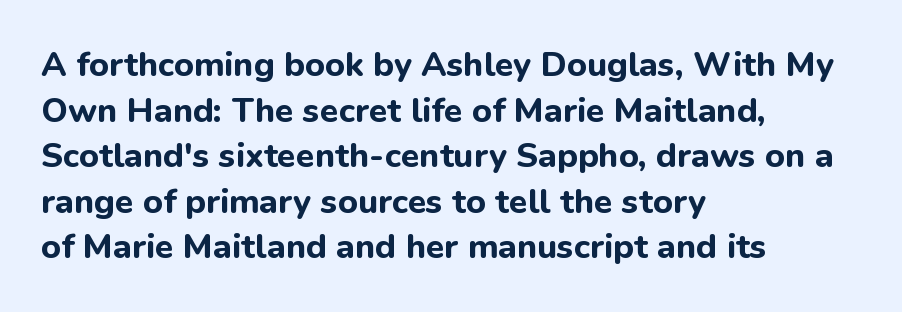
Q: Is the text bold? A: Yes.
Q: Is the text italic (slanted)? A: No, it is upright.
Q: Is the typeface a serif or a sans-serif typeface? A: Sans-serif.
Q: Is the text underlined? A: No.
Q: How is the paragraph aligned? A: Left-aligned.
Q: Is the spacing between letters normal or unusually wide? A: Normal.
Q: Is the spacing between lines tight, normal or loose? A: Normal.
Q: Width (condensed, normal, or wide)? A: Normal.
Q: Stroke contrast? A: Low.
Q: x-height? A: Medium.
Q: Monospaced? A: No.
